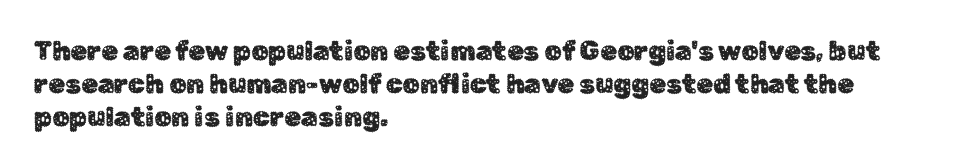
The image shows 27 px text type, upright; set left-aligned, line spacing 1.22x, normal letter spacing, not underlined.
